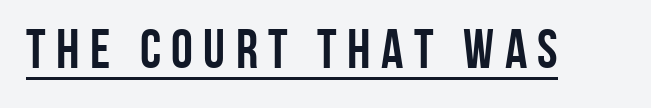
The image shows 55 px semibold, condensed sans-serif type, upright; set underlined; low stroke contrast and a large x-height.
